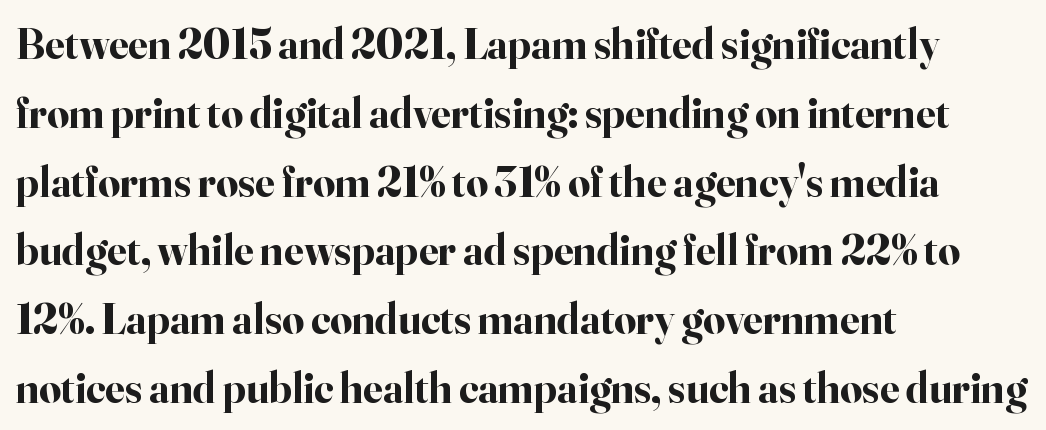
Q: Is the text bold? A: Yes.
Q: Is the text italic (slanted)? A: No, it is upright.
Q: Is the typeface a serif or a sans-serif typeface? A: Serif.
Q: Is the text underlined? A: No.
Q: How is the paragraph aligned? A: Left-aligned.
Q: Is the spacing between letters normal or unusually wide? A: Normal.
Q: Is the spacing between lines tight, normal or loose? A: Normal.
Q: Width (condensed, normal, or wide)? A: Normal.
Q: Stroke contrast? A: High.
Q: x-height? A: Small.
Q: Monospaced? A: No.
